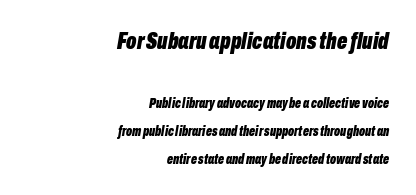
Q: Is the text bold? A: Yes.
Q: Is the text italic (slanted)? A: Yes, it leans right by about 10 degrees.
Q: Is the text underlined? A: No.
Q: How is the paragraph aligned? A: Right-aligned.
Q: Is the spacing between letters normal or unusually wide? A: Normal.
Q: Is the spacing between lines tight, normal or loose? A: Loose.
Q: Which block of text is set in a larger size, the first (top) or the second (bottom)? A: The first (top) one.
